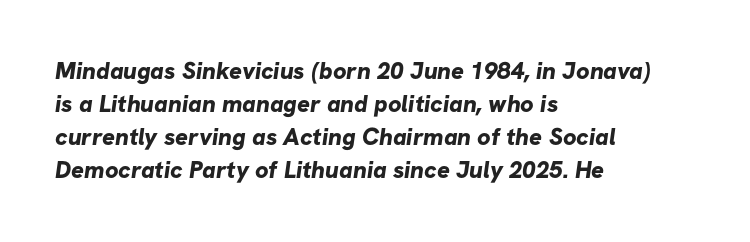
The image shows 24 px bold type; set left-aligned, normal line spacing (1.38x), normal letter spacing, not underlined.
